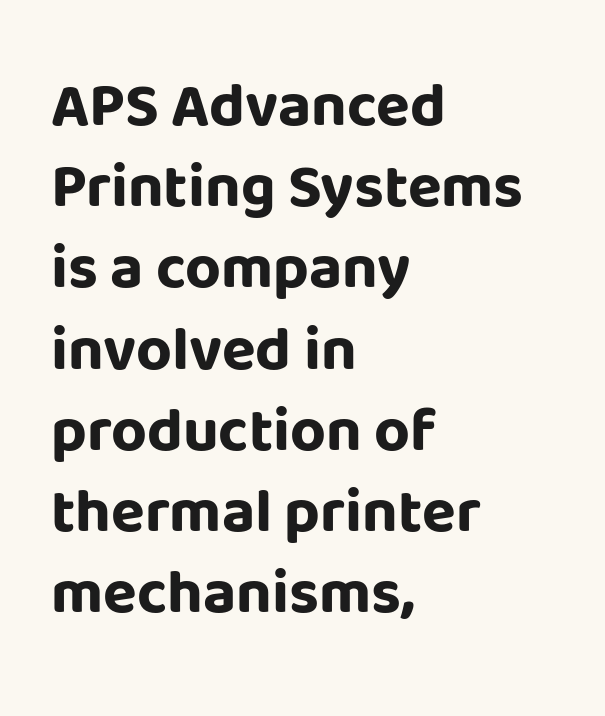
The image shows 62 px bold sans-serif type, upright; set left-aligned, normal line spacing (1.31x), normal letter spacing, not underlined; low stroke contrast and a large x-height.
